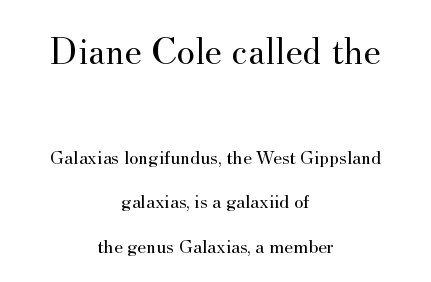
{"serif": "yes", "italic": "no", "bold": "no", "weight": "regular", "width": "normal", "stroke_contrast": "medium", "x_height": "small", "monospaced": "no", "underline": "no", "align": "center", "line_spacing": "loose", "line_spacing_ratio": 2.24, "letter_spacing": "normal", "letter_spacing_em": 0.0, "larger_block": "first", "size_ratio": 1.95, "glyph_px": 39}
